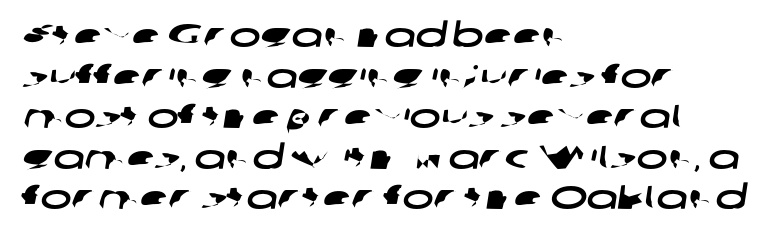
Is the letter spacing exaggerated? No — it looks like the ordinary default. This sample uses a sans-serif face. Underlining? Definitely not there. Spacing verdict: proportional, widths tailored to each character. The rag falls on the right side of this text block.
